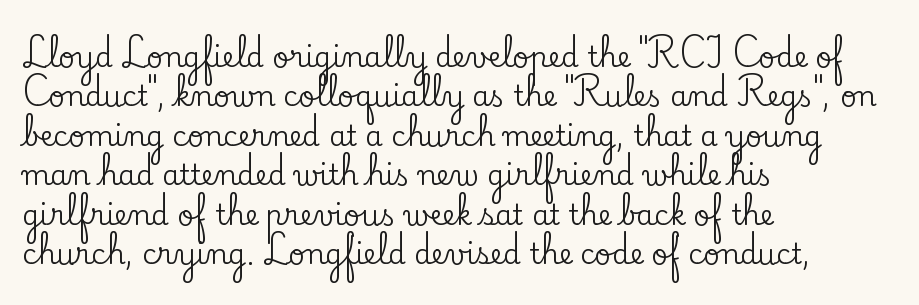
The image shows 28 px serif type, upright; set left-aligned, normal line spacing (1.41x), normal letter spacing, not underlined; low stroke contrast and a small x-height.
